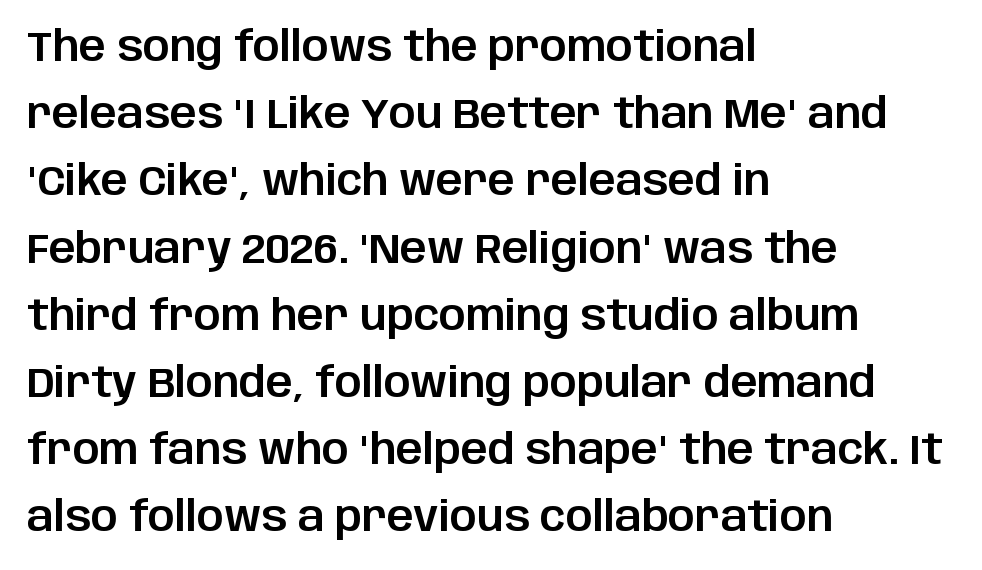
Q: Is the text italic (slanted)? A: No, it is upright.
Q: Is the typeface a serif or a sans-serif typeface? A: Sans-serif.
Q: Is the text underlined? A: No.
Q: How is the paragraph aligned? A: Left-aligned.
Q: Is the spacing between letters normal or unusually wide? A: Normal.
Q: Is the spacing between lines tight, normal or loose? A: Normal.
Q: Width (condensed, normal, or wide)? A: Normal.
Q: Stroke contrast? A: Low.
Q: x-height? A: Large.
Q: Monospaced? A: No.
